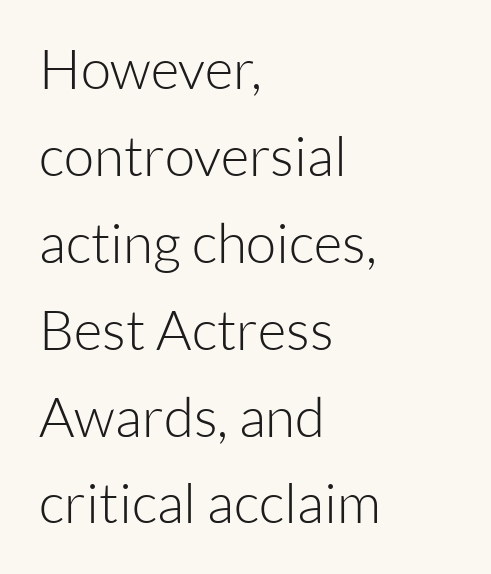
The image shows 55 px light sans-serif type, upright; set left-aligned, normal line spacing (1.58x), normal letter spacing, not underlined; low stroke contrast and a medium x-height.
